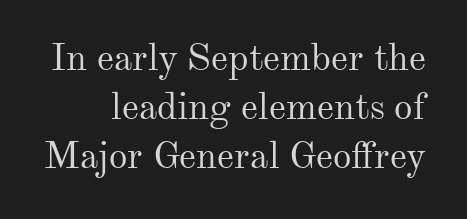
The image shows 37 px regular-weight serif type, upright; set normal line spacing (1.33x), normal letter spacing, not underlined; medium stroke contrast and a small x-height.
